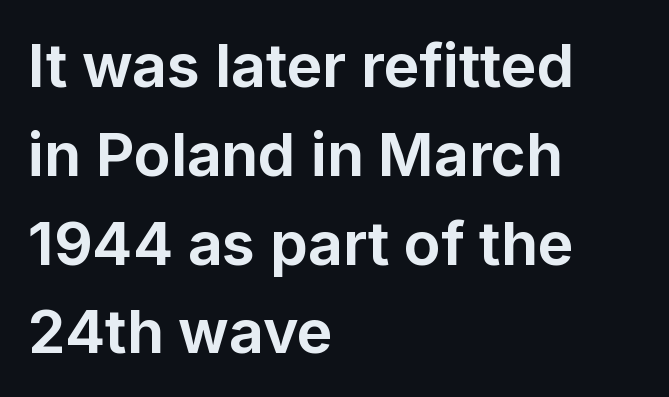
{"serif": "no", "italic": "no", "bold": "yes", "weight": "bold", "width": "normal", "stroke_contrast": "low", "x_height": "medium", "monospaced": "no", "underline": "no", "align": "left", "line_spacing": "normal", "line_spacing_ratio": 1.48, "letter_spacing": "normal", "letter_spacing_em": 0.0, "glyph_px": 60}
